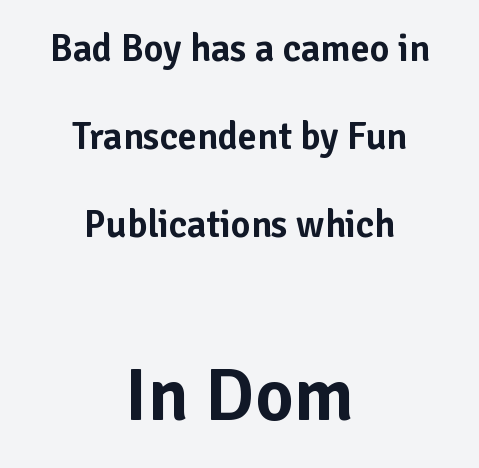
Q: Is the text italic (slanted)? A: No, it is upright.
Q: Is the typeface a serif or a sans-serif typeface? A: Sans-serif.
Q: Is the text underlined? A: No.
Q: How is the paragraph aligned? A: Centered.
Q: Is the spacing between letters normal or unusually wide? A: Normal.
Q: Is the spacing between lines tight, normal or loose? A: Loose.
Q: Which block of text is set in a larger size, the first (top) or the second (bottom)? A: The second (bottom) one.
Q: Width (condensed, normal, or wide)? A: Normal.
Q: Stroke contrast? A: Low.
Q: x-height? A: Medium.
Q: Monospaced? A: No.
